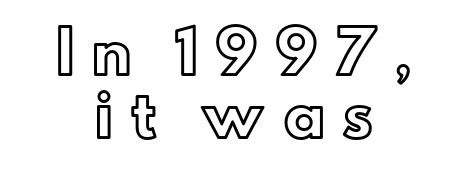
The image shows 59 px text type, upright; set centered, tight line spacing (1.06x), unusually wide letter spacing (+0.29 em), not underlined; a small x-height.
